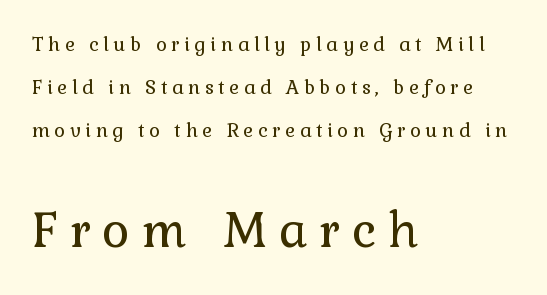
Q: Is the text bold? A: No.
Q: Is the text italic (slanted)? A: No, it is upright.
Q: Is the typeface a serif or a sans-serif typeface? A: Serif.
Q: Is the text underlined? A: No.
Q: How is the paragraph aligned? A: Left-aligned.
Q: Is the spacing between letters normal or unusually wide? A: Unusually wide.
Q: Is the spacing between lines tight, normal or loose? A: Loose.
Q: Which block of text is set in a larger size, the first (top) or the second (bottom)? A: The second (bottom) one.
Q: Width (condensed, normal, or wide)? A: Normal.
Q: Stroke contrast? A: Low.
Q: x-height? A: Medium.
Q: Monospaced? A: No.
